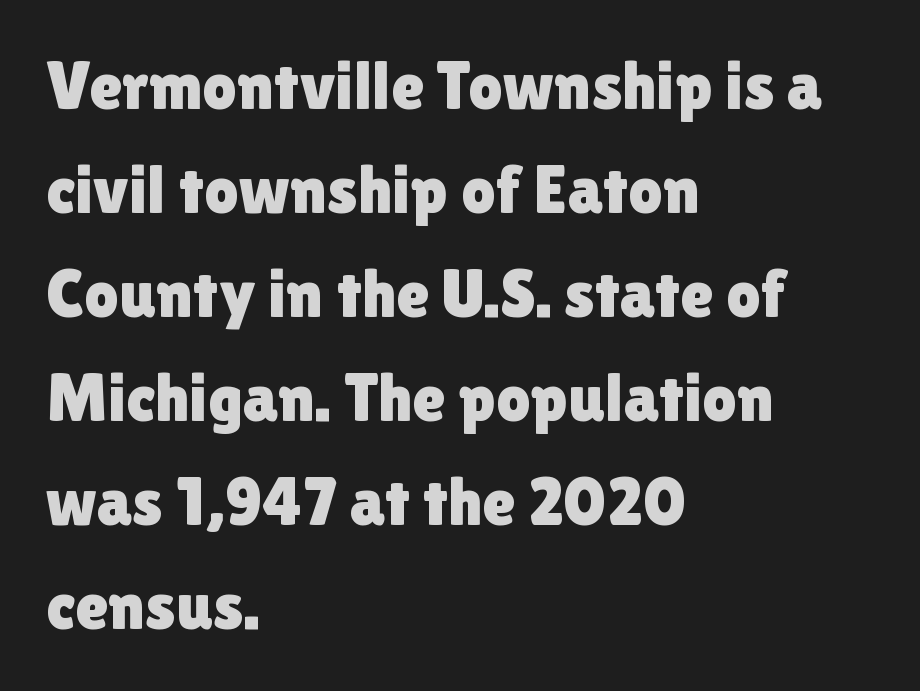
{"serif": "no", "italic": "no", "width": "normal", "x_height": "medium", "monospaced": "no", "underline": "no", "align": "left", "line_spacing": "normal", "line_spacing_ratio": 1.53, "letter_spacing": "normal", "letter_spacing_em": 0.0, "glyph_px": 68}
